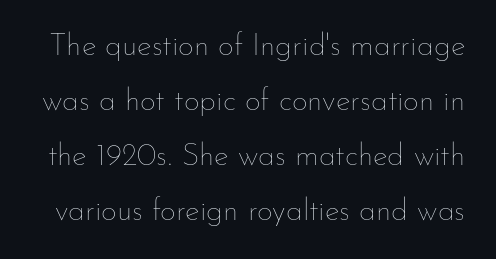
{"italic": "no", "bold": "no", "weight": "thin", "width": "normal", "stroke_contrast": "low", "x_height": "small", "monospaced": "no", "underline": "no", "line_spacing_ratio": 1.77, "letter_spacing": "normal", "letter_spacing_em": 0.0, "glyph_px": 31}
